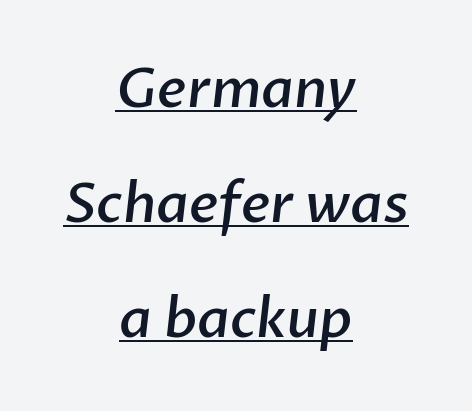
{"serif": "no", "bold": "semi", "weight": "semibold", "width": "normal", "stroke_contrast": "low", "x_height": "medium", "monospaced": "no", "underline": "yes", "align": "center", "line_spacing": "loose", "line_spacing_ratio": 2.13, "letter_spacing": "normal", "letter_spacing_em": 0.0, "glyph_px": 54}
